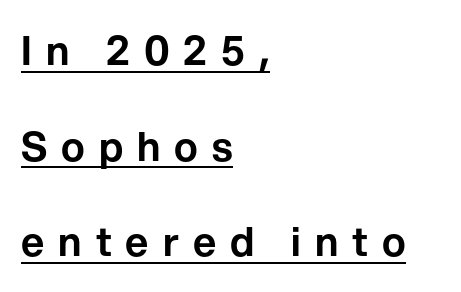
The image shows 40 px sans-serif type, upright; set left-aligned, loose line spacing (2.39x), unusually wide letter spacing (+0.35 em), underlined; low stroke contrast and a medium x-height.
